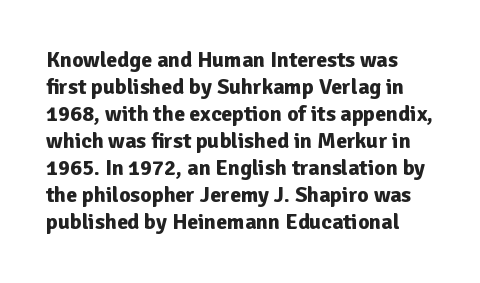
{"italic": "no", "bold": "yes", "underline": "no", "line_spacing_ratio": 1.23, "letter_spacing": "normal", "letter_spacing_em": 0.0, "glyph_px": 22}
